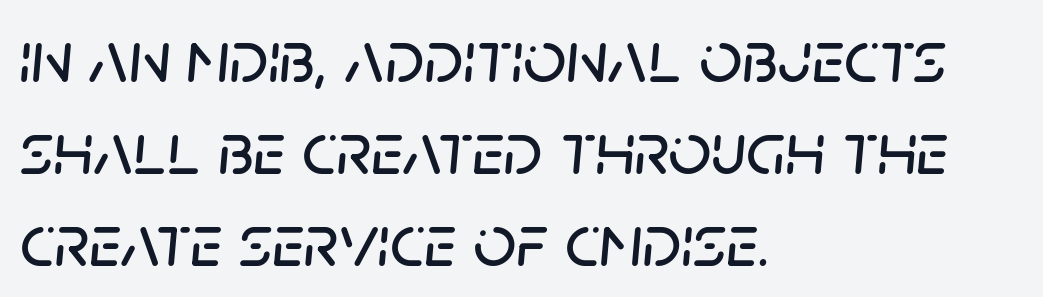
Plain, unruled lines of type. Typeset ragged right — the left edge is the straight one. Designer's note — italics engaged. These lines are rendered in a variable-pitch font.
